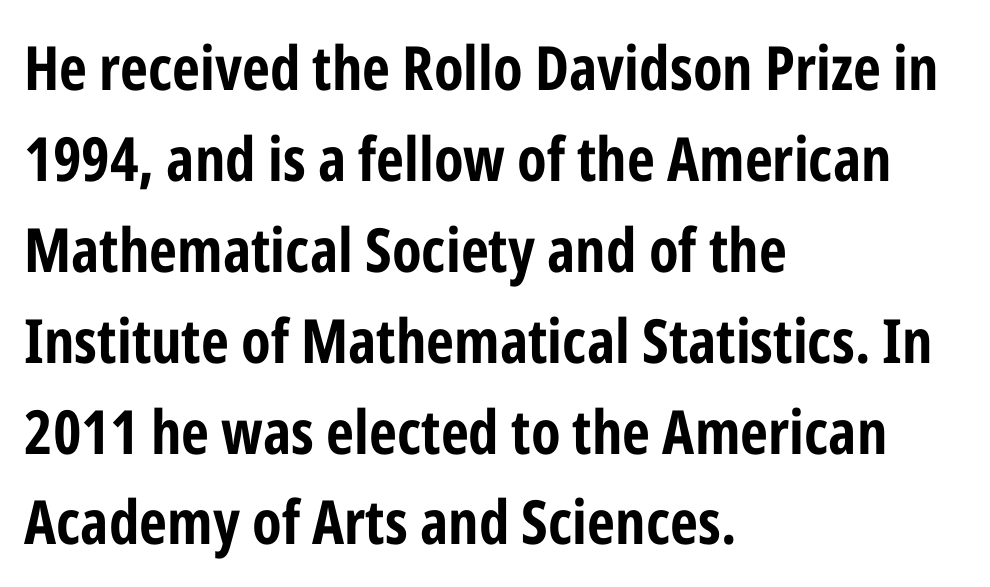
The image shows 61 px bold, condensed sans-serif type, upright; set left-aligned, normal line spacing (1.49x), normal letter spacing, not underlined; low stroke contrast and a medium x-height.
